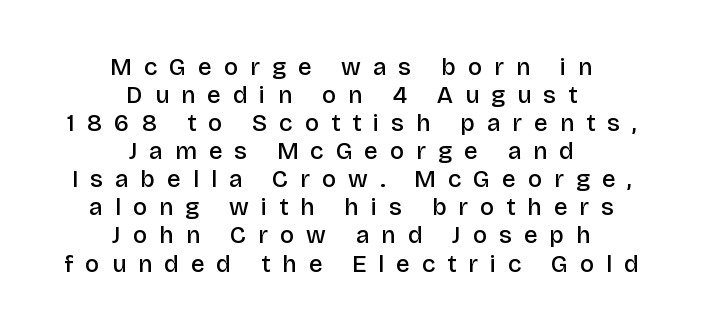
{"italic": "no", "bold": "semi", "underline": "no", "align": "center", "line_spacing_ratio": 1.17, "letter_spacing": "wide", "letter_spacing_em": 0.5, "glyph_px": 24}
